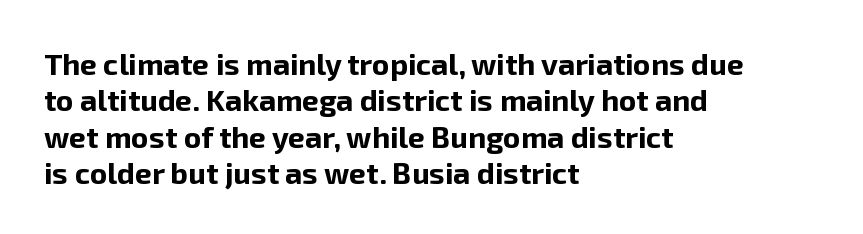
Words float on clear page, feet unadorned. Upright lettering throughout. Is this a sans? Yes — the strokes have no serifs. Between one letter and the next there's only the usual sliver of space.
